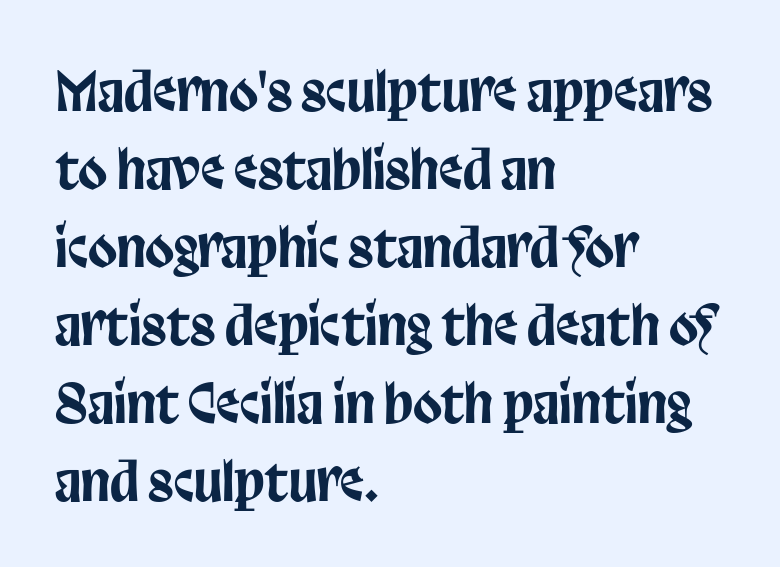
{"serif": "no", "italic": "no", "width": "condensed", "stroke_contrast": "low", "x_height": "large", "monospaced": "no", "underline": "no", "align": "left", "line_spacing": "normal", "line_spacing_ratio": 1.47, "letter_spacing": "normal", "letter_spacing_em": 0.0, "glyph_px": 53}
